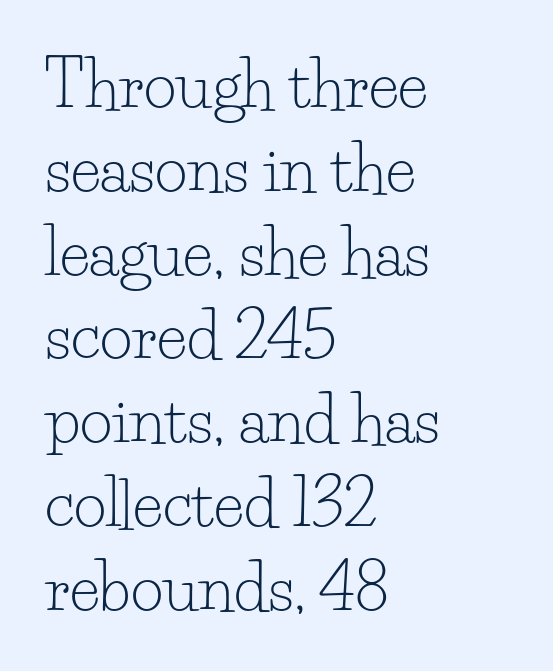
Q: Is the text bold? A: No.
Q: Is the text italic (slanted)? A: No, it is upright.
Q: Is the typeface a serif or a sans-serif typeface? A: Serif.
Q: Is the text underlined? A: No.
Q: How is the paragraph aligned? A: Left-aligned.
Q: Is the spacing between letters normal or unusually wide? A: Normal.
Q: Is the spacing between lines tight, normal or loose? A: Normal.
Q: Width (condensed, normal, or wide)? A: Normal.
Q: Stroke contrast? A: Low.
Q: x-height? A: Small.
Q: Monospaced? A: No.
